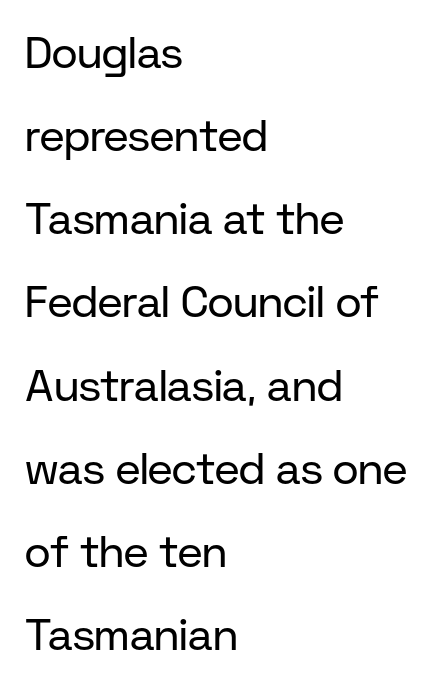
Q: Is the text bold? A: No.
Q: Is the text italic (slanted)? A: No, it is upright.
Q: Is the typeface a serif or a sans-serif typeface? A: Sans-serif.
Q: Is the text underlined? A: No.
Q: How is the paragraph aligned? A: Left-aligned.
Q: Is the spacing between letters normal or unusually wide? A: Normal.
Q: Width (condensed, normal, or wide)? A: Normal.
Q: Stroke contrast? A: Low.
Q: x-height? A: Medium.
Q: Monospaced? A: No.
